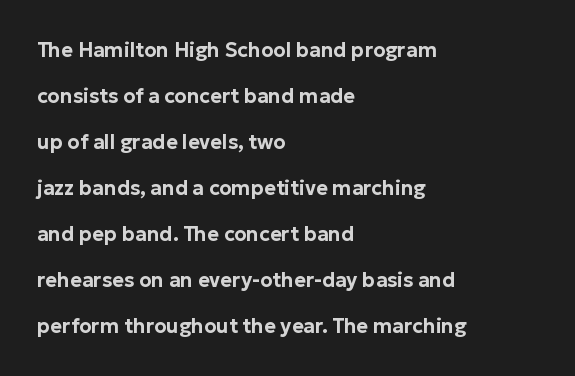
{"italic": "no", "underline": "no", "align": "left", "line_spacing": "loose", "line_spacing_ratio": 2.3, "letter_spacing": "normal", "letter_spacing_em": 0.0, "glyph_px": 20}
